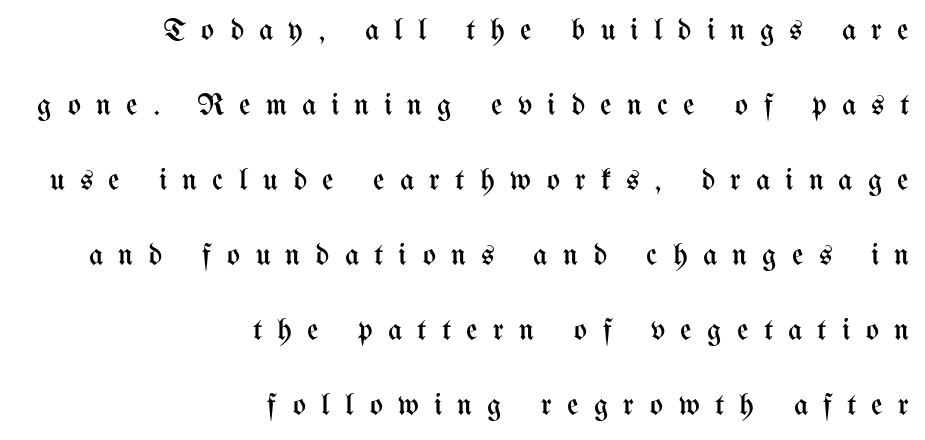
Q: Is the text bold? A: No.
Q: Is the text italic (slanted)? A: No, it is upright.
Q: Is the text underlined? A: No.
Q: How is the paragraph aligned? A: Right-aligned.
Q: Is the spacing between letters normal or unusually wide? A: Unusually wide.
Q: Is the spacing between lines tight, normal or loose? A: Loose.
Q: Width (condensed, normal, or wide)? A: Condensed.
Q: Stroke contrast? A: Medium.
Q: x-height? A: Medium.
Q: Monospaced? A: No.
